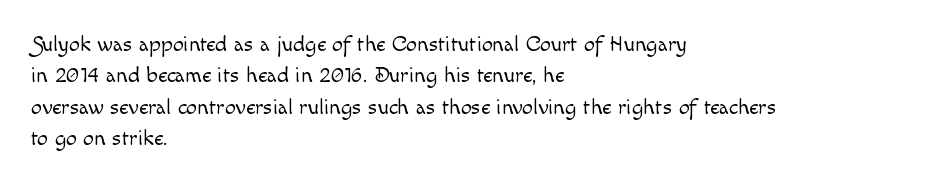
The image shows 22 px text type, upright; set left-aligned, normal line spacing (1.43x), normal letter spacing, not underlined.
